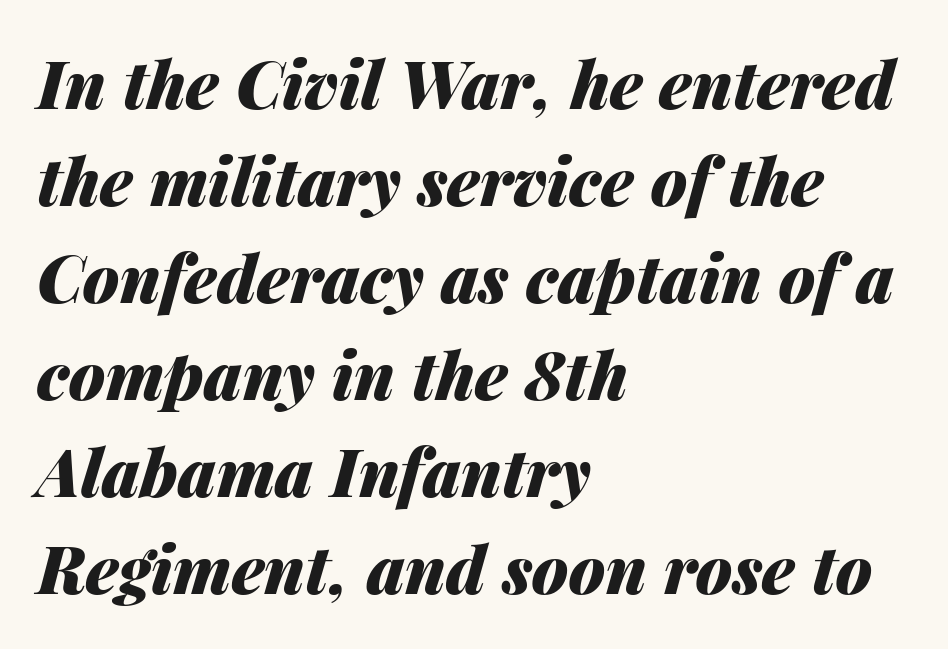
{"italic": "yes", "lean": "right", "slant_degrees": 14, "bold": "yes", "weight": "heavy", "width": "normal", "stroke_contrast": "medium", "x_height": "medium", "monospaced": "no", "underline": "no", "align": "left", "line_spacing": "normal", "line_spacing_ratio": 1.47, "letter_spacing": "normal", "letter_spacing_em": 0.0, "glyph_px": 66}
